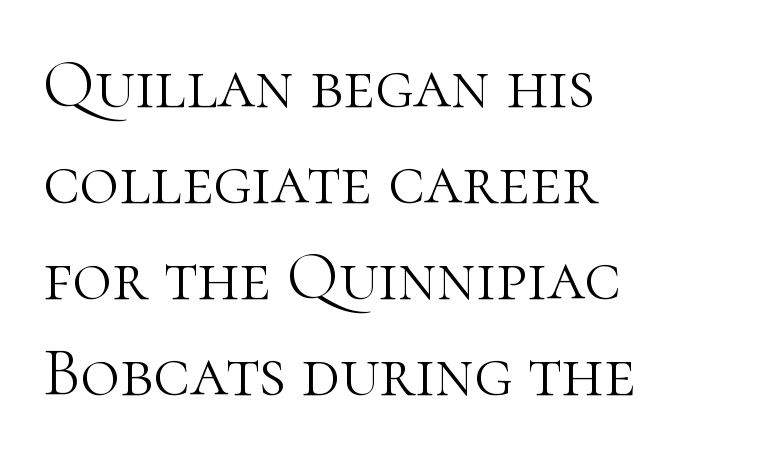
{"serif": "yes", "italic": "no", "bold": "no", "weight": "light", "width": "normal", "stroke_contrast": "high", "x_height": "medium", "monospaced": "no", "underline": "no", "align": "left", "line_spacing": "normal", "line_spacing_ratio": 1.41, "letter_spacing": "normal", "letter_spacing_em": 0.0, "glyph_px": 68}
